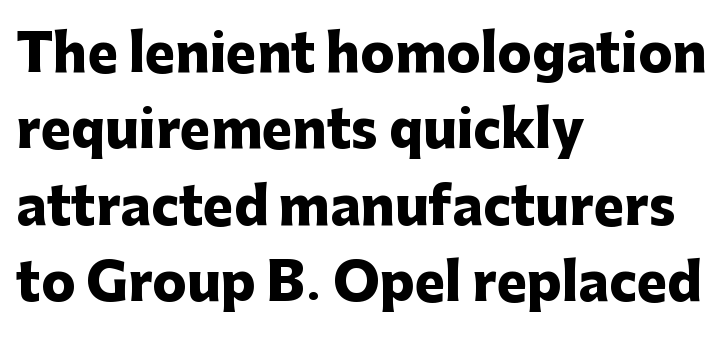
Q: Is the text bold? A: Yes.
Q: Is the text italic (slanted)? A: No, it is upright.
Q: Is the typeface a serif or a sans-serif typeface? A: Sans-serif.
Q: Is the text underlined? A: No.
Q: How is the paragraph aligned? A: Left-aligned.
Q: Is the spacing between letters normal or unusually wide? A: Normal.
Q: Is the spacing between lines tight, normal or loose? A: Normal.
Q: Width (condensed, normal, or wide)? A: Normal.
Q: Stroke contrast? A: Low.
Q: x-height? A: Medium.
Q: Monospaced? A: No.
